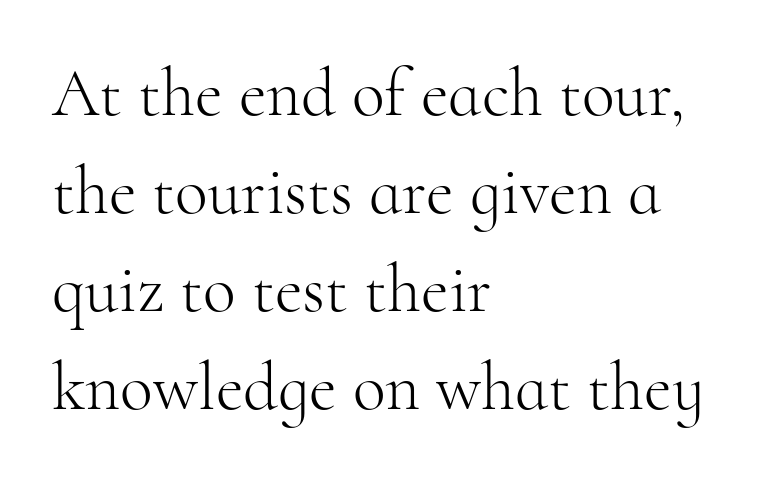
Decoration check: the copy has no underline. This is roman type, the default non-slanted kind. Proportional: the letters do not fall into vertical columns. Is this a sans? No — the strokes have serifs. Notice how descenders clear the ascenders below comfortably — that's standard leading. Does the copy run flush right? No — it runs flush left.
